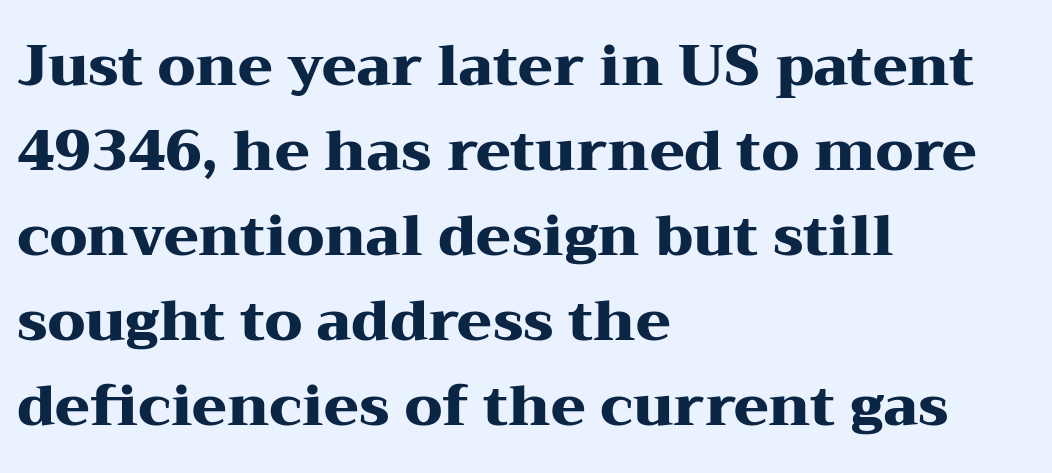
The image shows 56 px heavy, wide serif type, upright; set left-aligned, normal line spacing (1.52x), normal letter spacing, not underlined; medium stroke contrast and a medium x-height.
